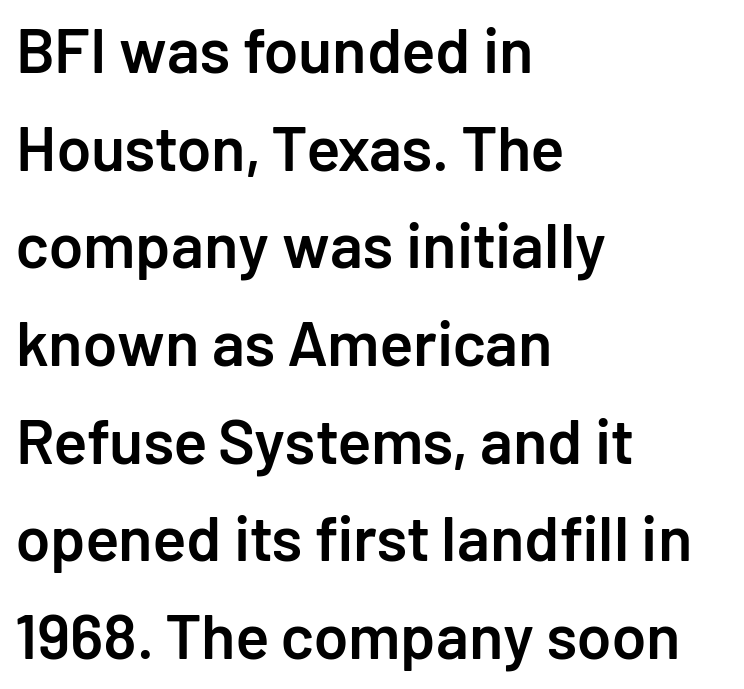
The image shows 63 px semibold sans-serif type, upright; set left-aligned, normal line spacing (1.55x), normal letter spacing, not underlined; low stroke contrast and a medium x-height.
